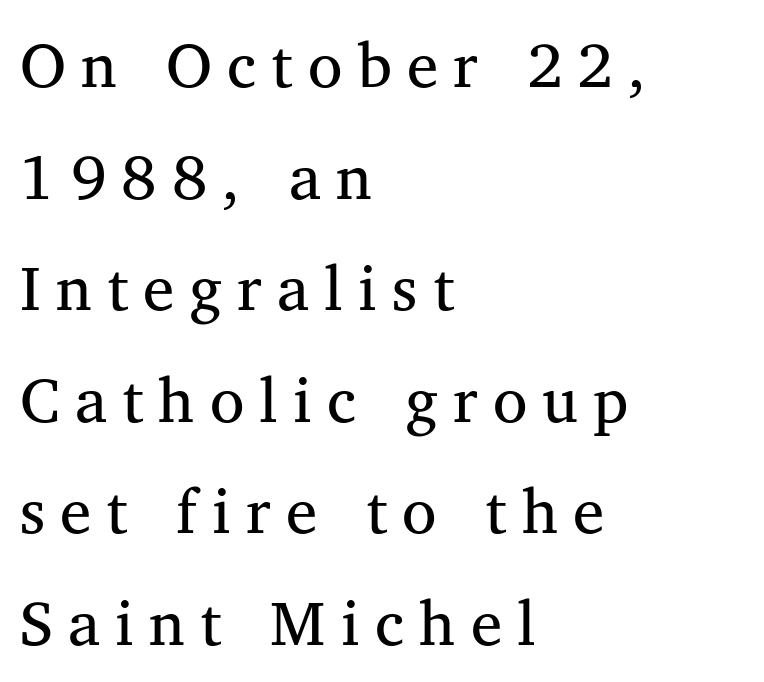
The image shows 63 px regular-weight serif type, upright; set left-aligned, line spacing 1.77x, unusually wide letter spacing (+0.24 em), not underlined; medium stroke contrast and a medium x-height.
